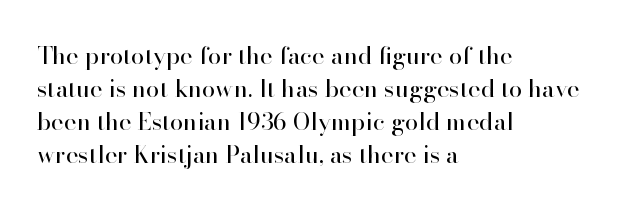
{"italic": "no", "bold": "no", "underline": "no", "align": "left", "line_spacing": "normal", "line_spacing_ratio": 1.38, "letter_spacing": "normal", "letter_spacing_em": 0.0, "glyph_px": 24}
